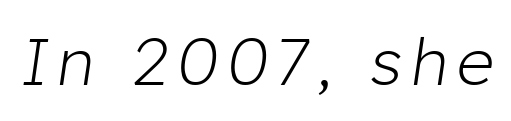
Q: Is the text bold? A: No.
Q: Is the text italic (slanted)? A: Yes, it leans right by about 8 degrees.
Q: Is the text underlined? A: No.
Q: Width (condensed, normal, or wide)? A: Normal.
Q: Stroke contrast? A: Low.
Q: x-height? A: Medium.
Q: Monospaced? A: No.
